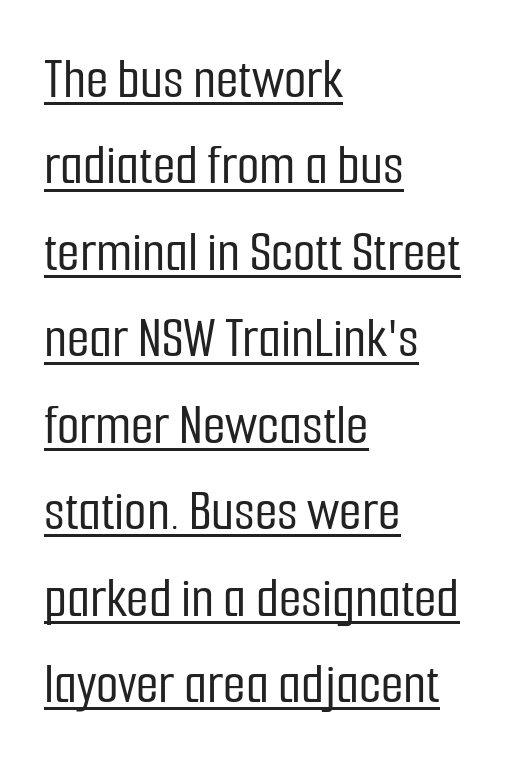
{"serif": "no", "italic": "no", "width": "condensed", "stroke_contrast": "low", "x_height": "medium", "monospaced": "no", "underline": "yes", "align": "left", "line_spacing": "normal", "line_spacing_ratio": 1.49, "letter_spacing": "normal", "letter_spacing_em": 0.0, "glyph_px": 58}
